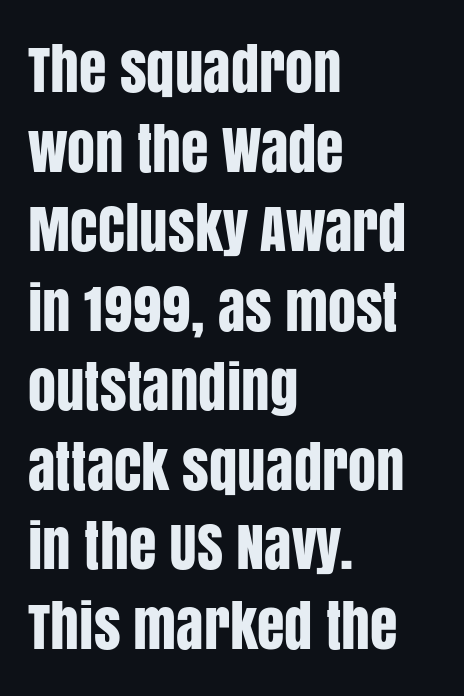
The lines in this sample share a left origin and differ only in where they stop. This rendering features lettering with no underline. The rendering uses natural spacing where letterforms have individual widths. The type sits square on the baseline with zero lean. One glance says typical: line gaps are just what's usual. Tracking here is standard; glyphs follow each other at the usual distance.
